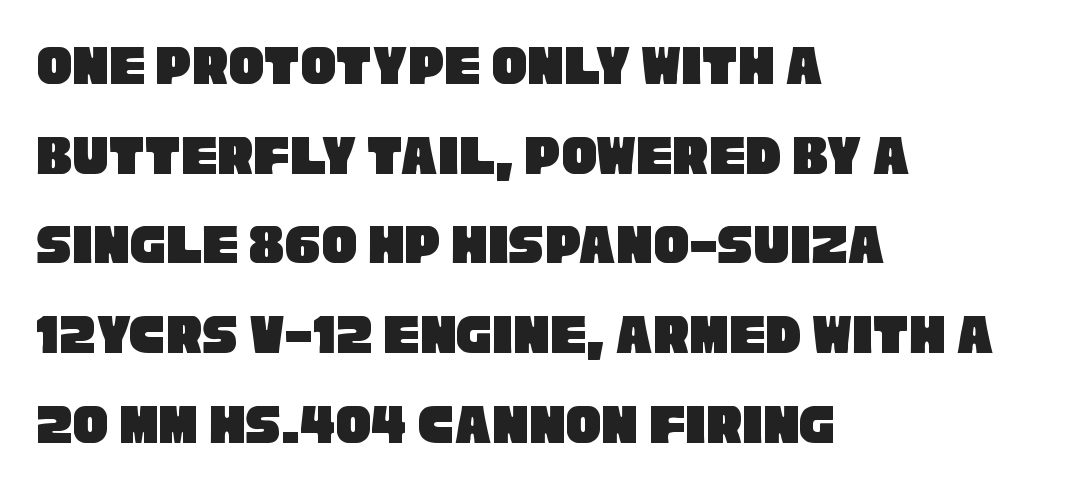
{"serif": "no", "width": "condensed", "stroke_contrast": "low", "x_height": "large", "monospaced": "no", "underline": "no", "align": "left", "line_spacing": "normal", "line_spacing_ratio": 1.52, "letter_spacing": "normal", "letter_spacing_em": 0.0, "glyph_px": 59}
